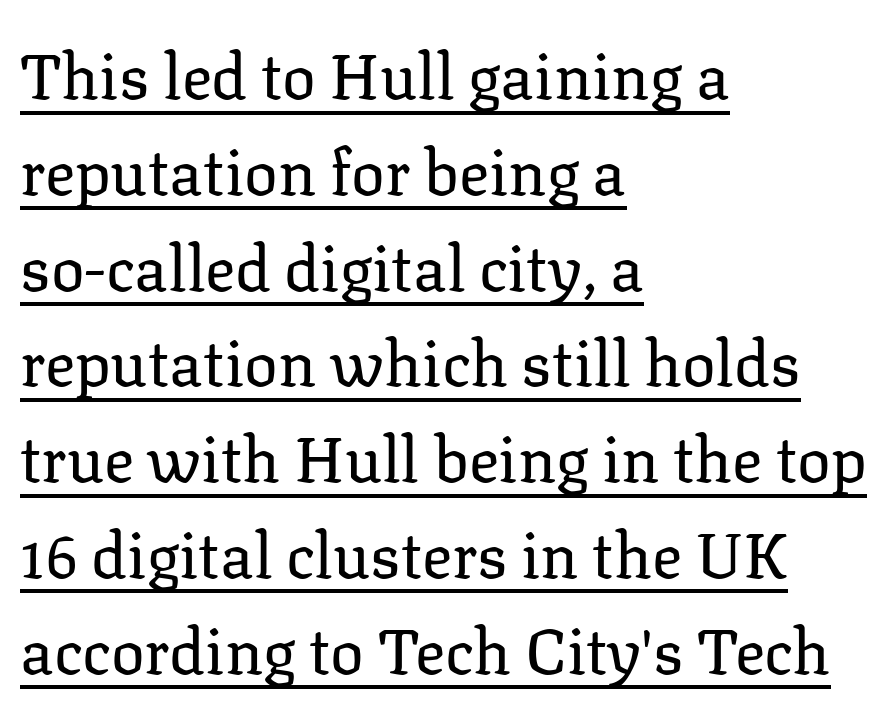
Q: Is the text bold? A: No.
Q: Is the text italic (slanted)? A: No, it is upright.
Q: Is the typeface a serif or a sans-serif typeface? A: Serif.
Q: Is the text underlined? A: Yes.
Q: How is the paragraph aligned? A: Left-aligned.
Q: Is the spacing between letters normal or unusually wide? A: Normal.
Q: Is the spacing between lines tight, normal or loose? A: Normal.
Q: Width (condensed, normal, or wide)? A: Normal.
Q: Stroke contrast? A: Low.
Q: x-height? A: Medium.
Q: Monospaced? A: No.
